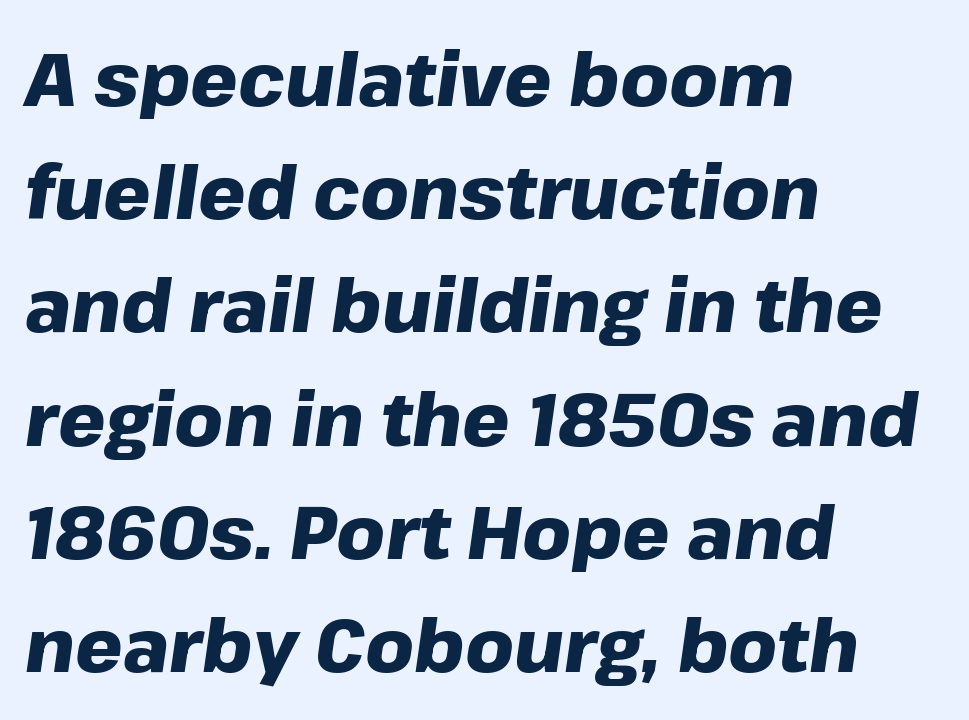
The image shows 75 px heavy type, italic (leaning right); set left-aligned, normal line spacing (1.51x), normal letter spacing, not underlined; low stroke contrast and a medium x-height.
